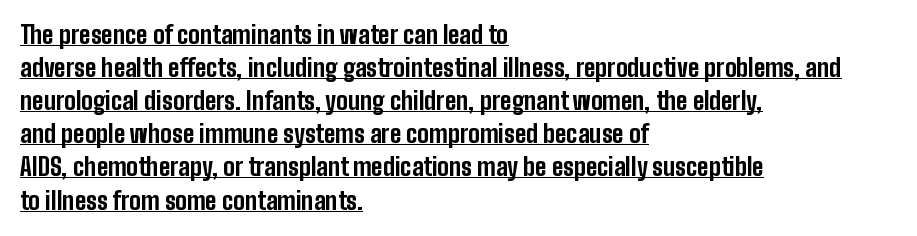
{"italic": "no", "bold": "yes", "underline": "yes", "align": "left", "line_spacing": "normal", "line_spacing_ratio": 1.38, "letter_spacing": "normal", "letter_spacing_em": 0.0, "glyph_px": 24}
